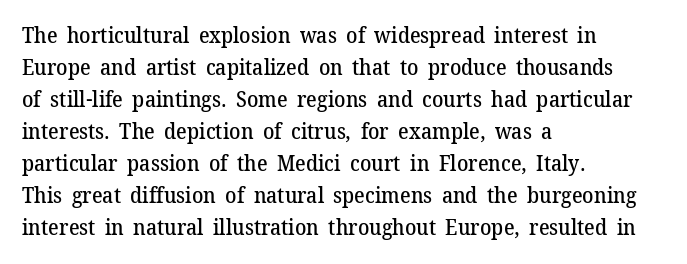
No word sits above an underline. This sample is left-justified, so line endings fall wherever the words run out. Honestly, the row spacing looks completely unremarkable. Students, this is semibold: more ink than regular, less than bold.
